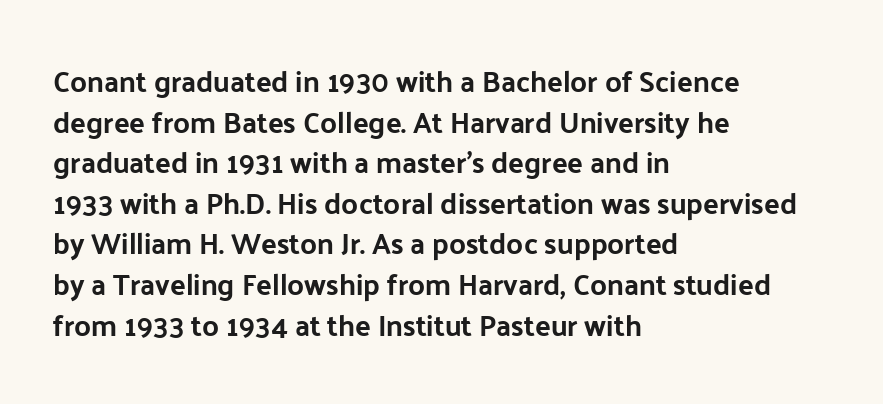
Casual observation: everything's shoved over to the left. Short note: letters normally spaced. Rule under the text: the space is simply empty. Reading down the column, the eye jumps a familiar distance to each next line. Note the varied advance widths — an 'i' is clearly narrower than an 'm'. This sample uses an upright cut, with every glyph sitting square on the baseline.
